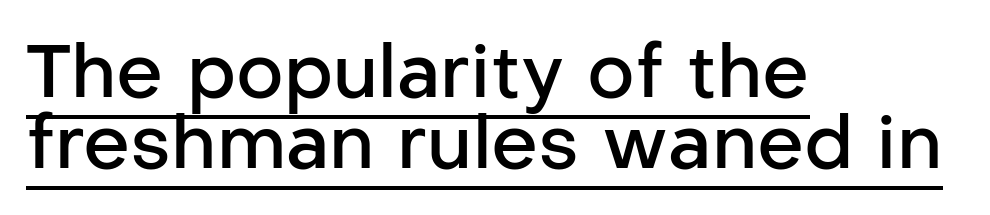
Closely set lines give the paragraph a compact silhouette. Stroke thickness is moderately raised; the sample reads as semibold. Regarding serifs, this sample does without them. Nothing unusual about the tracking: characters are spaced as the font intends. Students, observe the line beneath the letters — that is underlining.
